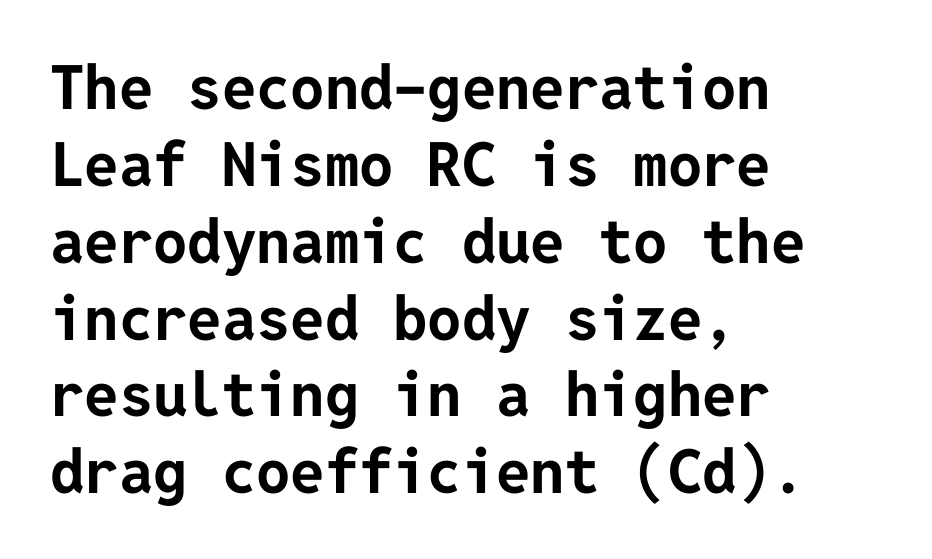
The image shows 61 px bold sans-serif type, upright; set left-aligned, normal line spacing (1.26x), normal letter spacing, not underlined; low stroke contrast and a medium x-height.
